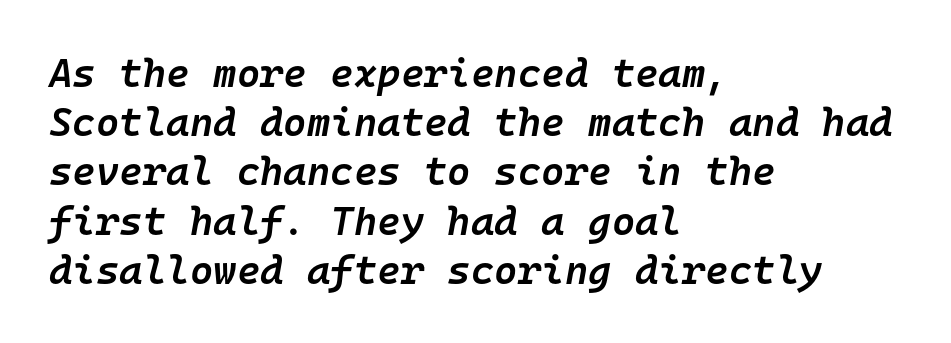
Q: Is the text bold? A: Semi-bold.
Q: Is the text italic (slanted)? A: Yes, it leans right by about 10 degrees.
Q: Is the text underlined? A: No.
Q: How is the paragraph aligned? A: Left-aligned.
Q: Is the spacing between letters normal or unusually wide? A: Normal.
Q: Width (condensed, normal, or wide)? A: Normal.
Q: Stroke contrast? A: Low.
Q: x-height? A: Medium.
Q: Monospaced? A: Yes.
